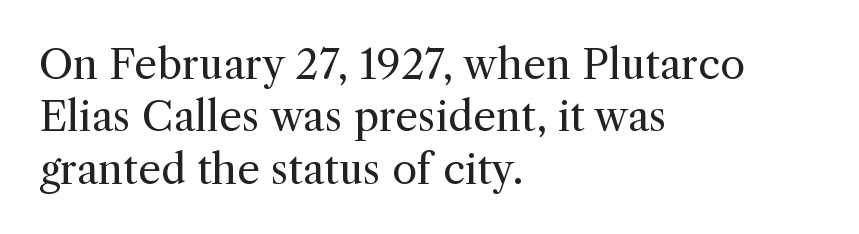
Each new line begins a customary step beneath the previous one. A light-to-regular cut is what we see here. Think of a printed novel: that variable character pitch is what you see here. Quick note: not italic, upright.
